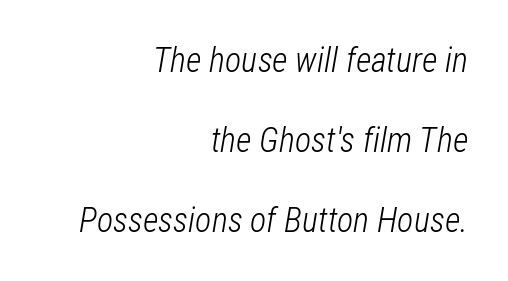
Q: Is the text bold? A: No.
Q: Is the text italic (slanted)? A: Yes, it leans right by about 12 degrees.
Q: Is the text underlined? A: No.
Q: How is the paragraph aligned? A: Right-aligned.
Q: Is the spacing between letters normal or unusually wide? A: Normal.
Q: Is the spacing between lines tight, normal or loose? A: Loose.
Q: Width (condensed, normal, or wide)? A: Condensed.
Q: Stroke contrast? A: Low.
Q: x-height? A: Medium.
Q: Monospaced? A: No.
